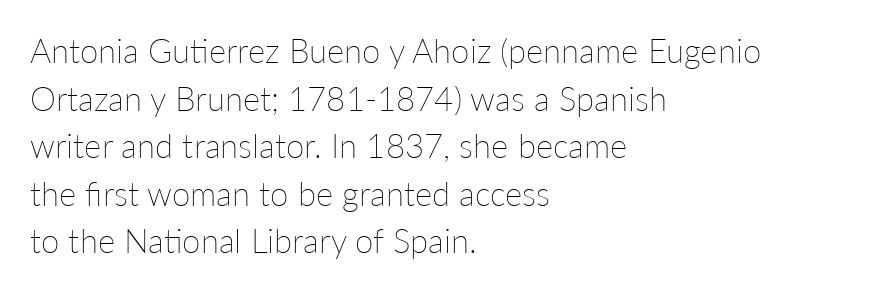
Q: Is the text bold? A: No.
Q: Is the text italic (slanted)? A: No, it is upright.
Q: Is the text underlined? A: No.
Q: How is the paragraph aligned? A: Left-aligned.
Q: Is the spacing between letters normal or unusually wide? A: Normal.
Q: Is the spacing between lines tight, normal or loose? A: Normal.
Q: Width (condensed, normal, or wide)? A: Normal.
Q: Stroke contrast? A: Low.
Q: x-height? A: Medium.
Q: Monospaced? A: No.
